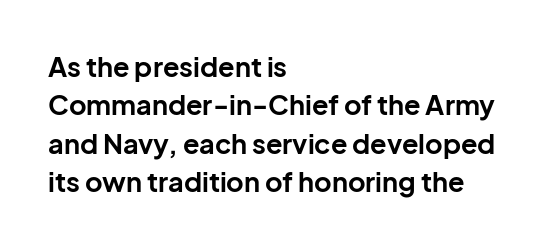
Q: Is the text bold? A: Yes.
Q: Is the text italic (slanted)? A: No, it is upright.
Q: Is the text underlined? A: No.
Q: How is the paragraph aligned? A: Left-aligned.
Q: Is the spacing between letters normal or unusually wide? A: Normal.
Q: Is the spacing between lines tight, normal or loose? A: Normal.
